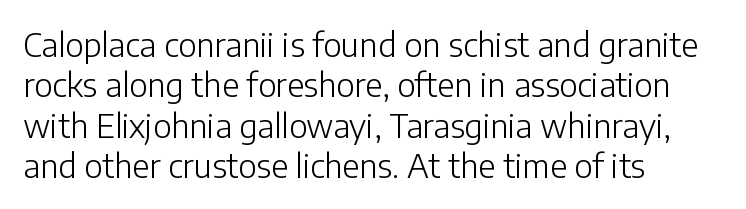
The image shows 33 px light sans-serif type, upright; set left-aligned, line spacing 1.22x, normal letter spacing, not underlined; low stroke contrast and a medium x-height.
